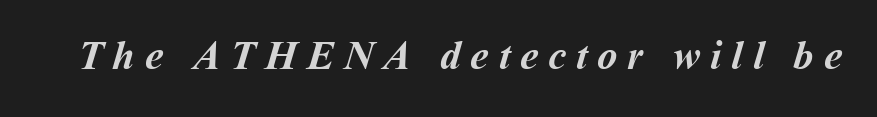
{"bold": "yes", "weight": "semibold", "width": "normal", "stroke_contrast": "medium", "x_height": "medium", "monospaced": "no", "underline": "no", "letter_spacing": "wide", "letter_spacing_em": 0.24, "glyph_px": 41}
